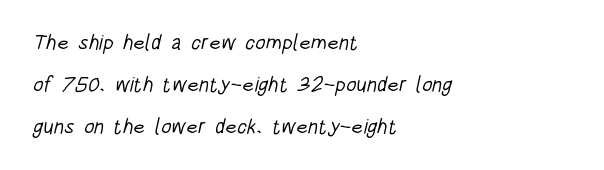
The image shows 21 px text type; set left-aligned, loose line spacing (1.99x), normal letter spacing, not underlined.
